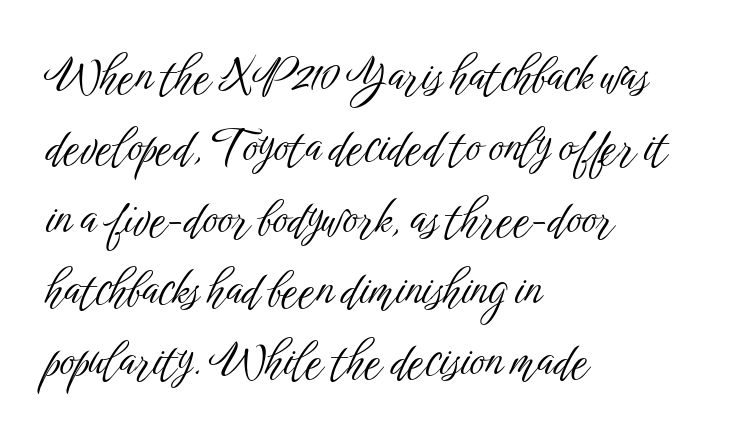
Each stroke keeps to a modest, everyday thickness or less. If you drew a ruler down the left edge, every line would touch it. Quick note: interline space is typical. Between one letter and the next there's only the usual sliver of space. The rendering uses natural spacing where letterforms have individual widths.
